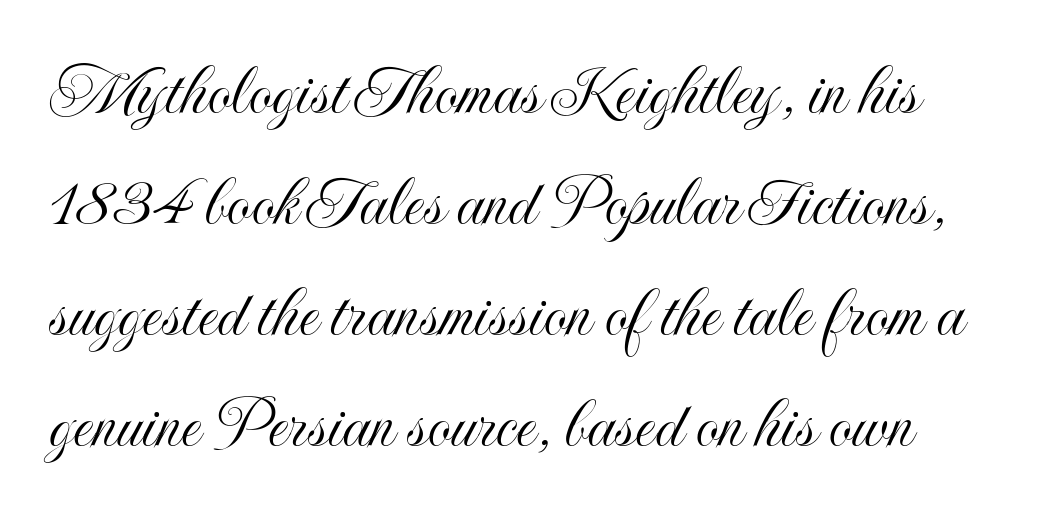
The image shows 75 px condensed type; set normal line spacing (1.48x), normal letter spacing, not underlined; a small x-height.
